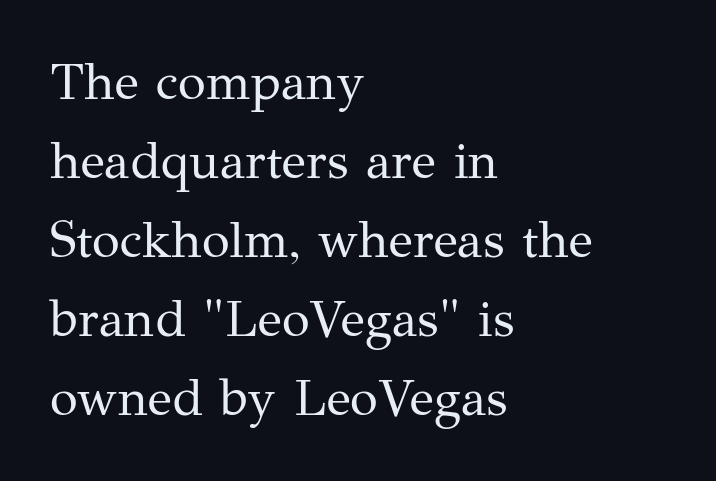
The image shows 51 px regular-weight serif type, upright; set left-aligned, normal line spacing (1.55x), normal letter spacing, not underlined; medium stroke contrast and a medium x-height.
